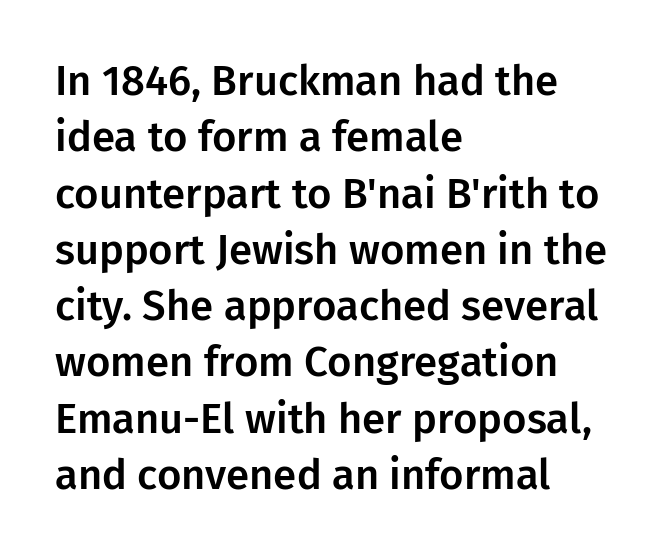
Q: Is the text italic (slanted)? A: No, it is upright.
Q: Is the typeface a serif or a sans-serif typeface? A: Sans-serif.
Q: Is the text underlined? A: No.
Q: How is the paragraph aligned? A: Left-aligned.
Q: Is the spacing between letters normal or unusually wide? A: Normal.
Q: Is the spacing between lines tight, normal or loose? A: Normal.
Q: Width (condensed, normal, or wide)? A: Normal.
Q: Stroke contrast? A: Low.
Q: x-height? A: Medium.
Q: Monospaced? A: No.
